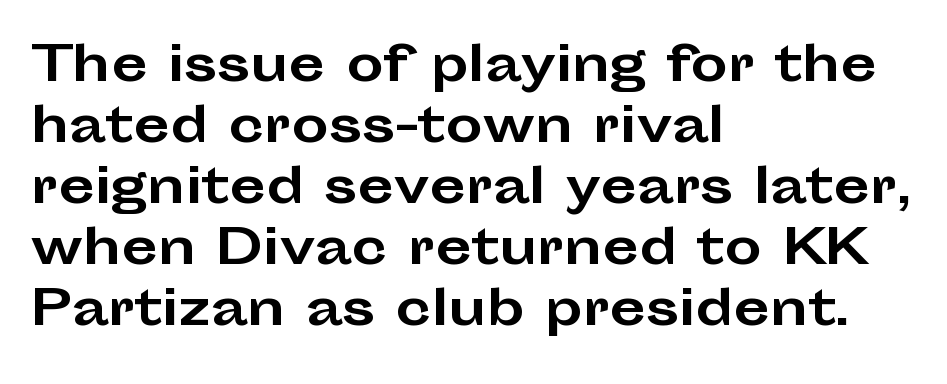
{"serif": "no", "italic": "no", "bold": "yes", "weight": "bold", "width": "wide", "stroke_contrast": "low", "x_height": "medium", "monospaced": "no", "underline": "no", "align": "left", "line_spacing": "normal", "line_spacing_ratio": 1.3, "letter_spacing": "normal", "letter_spacing_em": 0.0, "glyph_px": 47}
